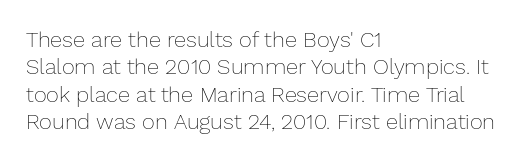
The image shows 22 px text type, upright; set left-aligned, normal line spacing (1.25x), normal letter spacing, not underlined.
